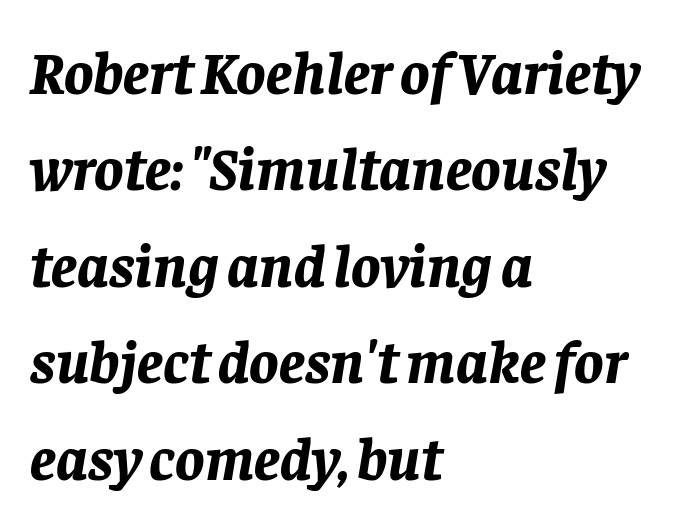
{"italic": "yes", "lean": "right", "slant_degrees": 8, "bold": "yes", "weight": "bold", "width": "normal", "stroke_contrast": "low", "x_height": "large", "monospaced": "no", "underline": "no", "align": "left", "line_spacing": "normal", "line_spacing_ratio": 1.58, "letter_spacing": "normal", "letter_spacing_em": 0.0, "glyph_px": 61}
